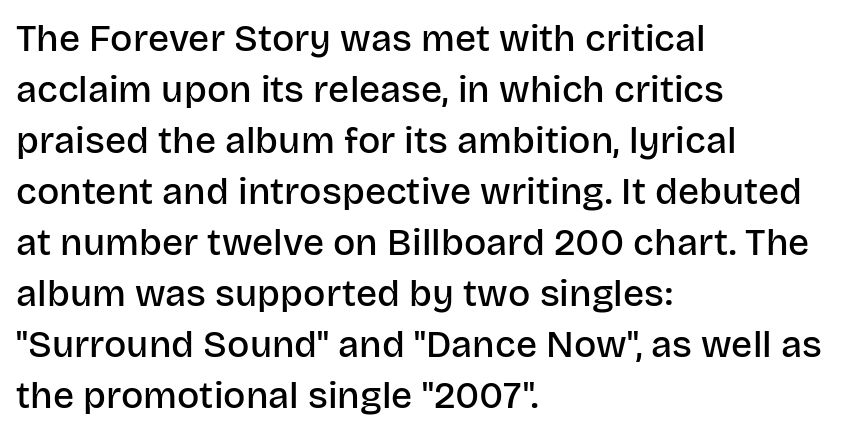
{"serif": "no", "italic": "no", "bold": "semi", "weight": "semibold", "width": "normal", "stroke_contrast": "low", "x_height": "large", "monospaced": "no", "underline": "no", "align": "left", "line_spacing": "normal", "line_spacing_ratio": 1.38, "letter_spacing": "normal", "letter_spacing_em": 0.0, "glyph_px": 37}
